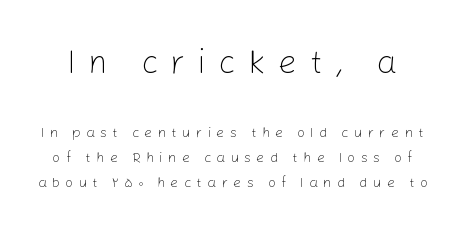
The image shows 33 px light sans-serif type, upright; set line spacing 1.76x, unusually wide letter spacing (+0.38 em), not underlined; the first (top) block is 2.36x larger; low stroke contrast and a medium x-height.
